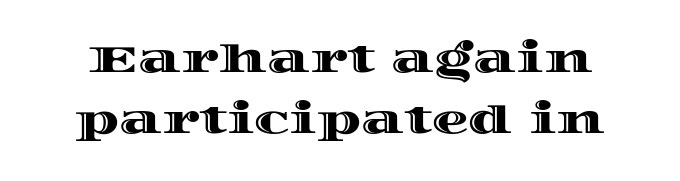
{"italic": "no", "width": "wide", "x_height": "large", "monospaced": "no", "underline": "no", "line_spacing": "normal", "line_spacing_ratio": 1.64, "letter_spacing": "normal", "letter_spacing_em": 0.0, "glyph_px": 37}
